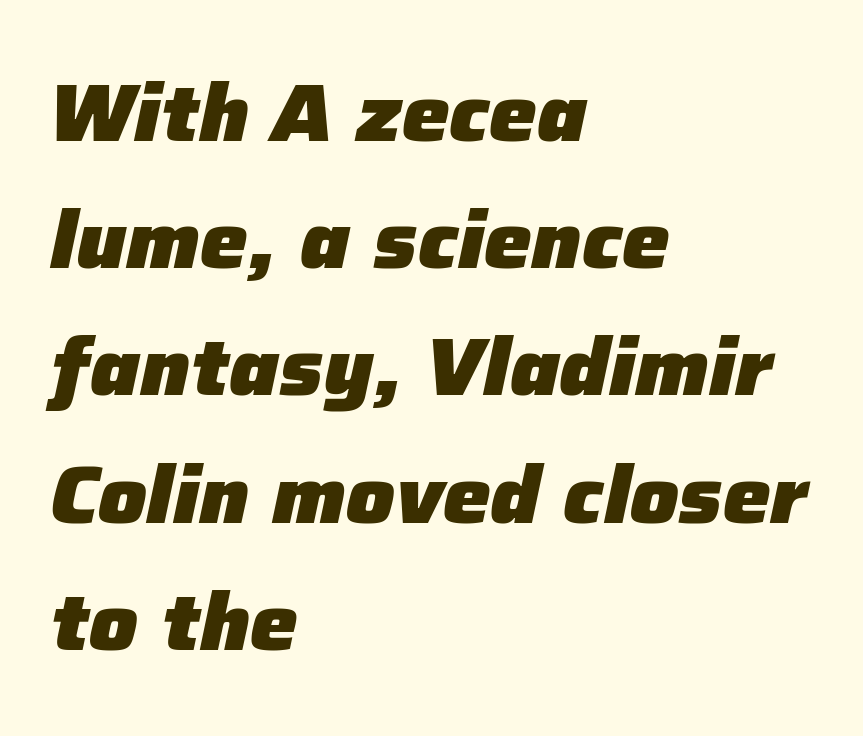
In CSS terms this would be text-align: left. This sample has the flowing, uneven cadence of proportional lettering. The passage shown is emphatically bold. The letters are slanted; this is an italic face.
